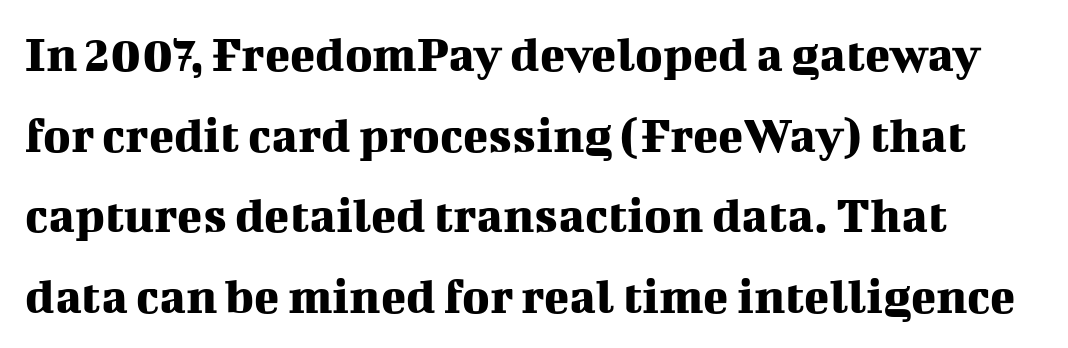
The image shows 52 px serif type, upright; set normal line spacing (1.55x), normal letter spacing, not underlined; medium stroke contrast and a medium x-height.
